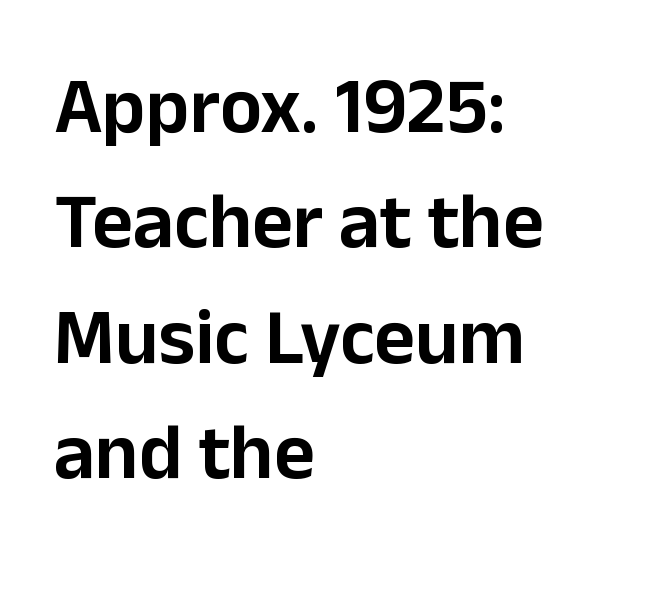
{"serif": "no", "italic": "no", "width": "normal", "stroke_contrast": "low", "x_height": "medium", "monospaced": "no", "underline": "no", "align": "left", "line_spacing": "normal", "line_spacing_ratio": 1.46, "letter_spacing": "normal", "letter_spacing_em": 0.0, "glyph_px": 79}
